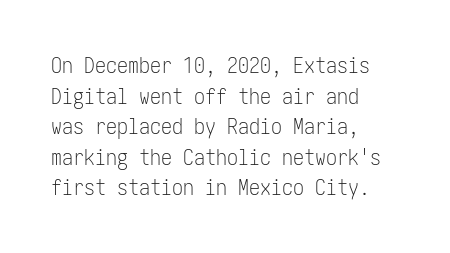
Q: Is the text bold? A: No.
Q: Is the text italic (slanted)? A: No, it is upright.
Q: Is the text underlined? A: No.
Q: How is the paragraph aligned? A: Left-aligned.
Q: Is the spacing between letters normal or unusually wide? A: Normal.
Q: Is the spacing between lines tight, normal or loose? A: Normal.
